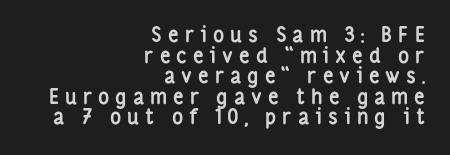
Q: Is the text bold? A: Yes.
Q: Is the text italic (slanted)? A: No, it is upright.
Q: Is the text underlined? A: No.
Q: How is the paragraph aligned? A: Right-aligned.
Q: Is the spacing between letters normal or unusually wide? A: Unusually wide.
Q: Is the spacing between lines tight, normal or loose? A: Tight.
